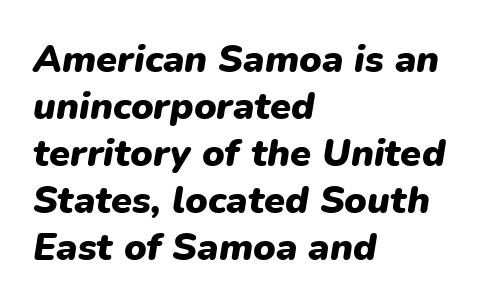
Q: Is the text bold? A: Yes.
Q: Is the text italic (slanted)? A: Yes, it leans right by about 9 degrees.
Q: Is the text underlined? A: No.
Q: How is the paragraph aligned? A: Left-aligned.
Q: Is the spacing between letters normal or unusually wide? A: Normal.
Q: Width (condensed, normal, or wide)? A: Normal.
Q: Stroke contrast? A: Low.
Q: x-height? A: Medium.
Q: Monospaced? A: No.
